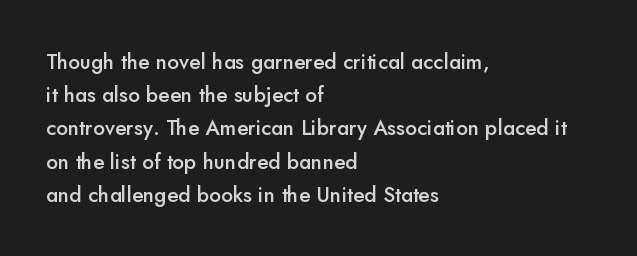
The image shows 21 px text type, upright; set left-aligned, normal line spacing (1.58x), normal letter spacing, not underlined.
